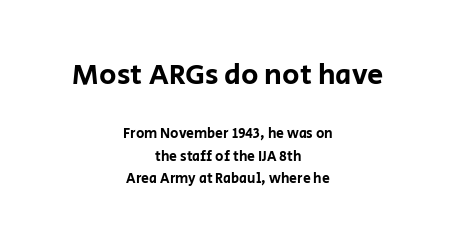
Two sizes are in play, and the larger belongs to the first block. Here the designer chose a conventional face with non-uniform glyph widths. Compared with a flush-left layout, this one balances lines on the center instead. Font category for this specimen: sans-serif. This rendering features lettering with no underline. Successive baselines arrive at the customary interval.
